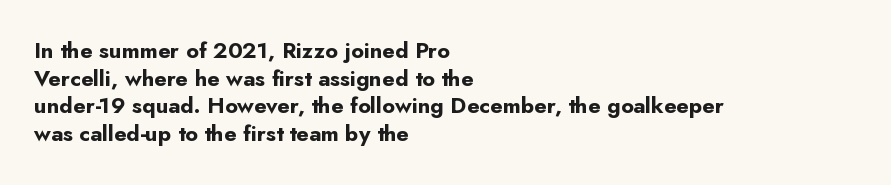
Q: Is the text bold? A: Yes.
Q: Is the text italic (slanted)? A: No, it is upright.
Q: Is the text underlined? A: No.
Q: How is the paragraph aligned? A: Left-aligned.
Q: Is the spacing between letters normal or unusually wide? A: Normal.
Q: Is the spacing between lines tight, normal or loose? A: Normal.
